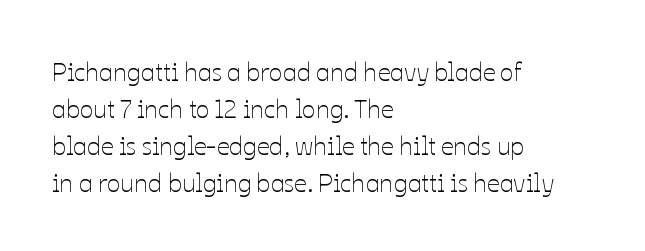
The image shows 25 px text type, upright; set left-aligned, normal line spacing (1.48x), normal letter spacing, not underlined.
